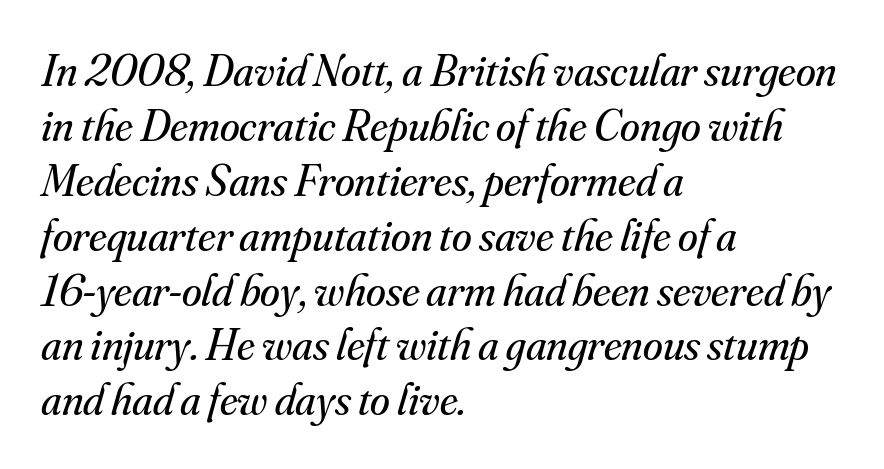
Honestly, there is no underline to notice here at all. You can tell from the footed stems that serif type was used. The lines in this sample share a left origin and differ only in where they stop. The typeface has the unassuming heft of standard copy or less. A typesetter would call this zero additional tracking. You could not count columns in this text — the font is proportionally spaced.
